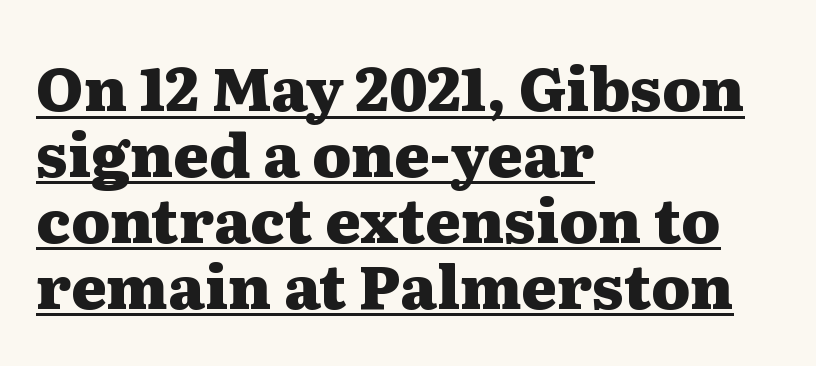
These lines huddle together more closely than default settings would place them. Typographic density is high because the face is bold. The sample's only ornament is a line tracing under the words. Classification — serif. The lines in this sample share a left origin and differ only in where they stop. This sample uses plain, unmodified letter spacing.
